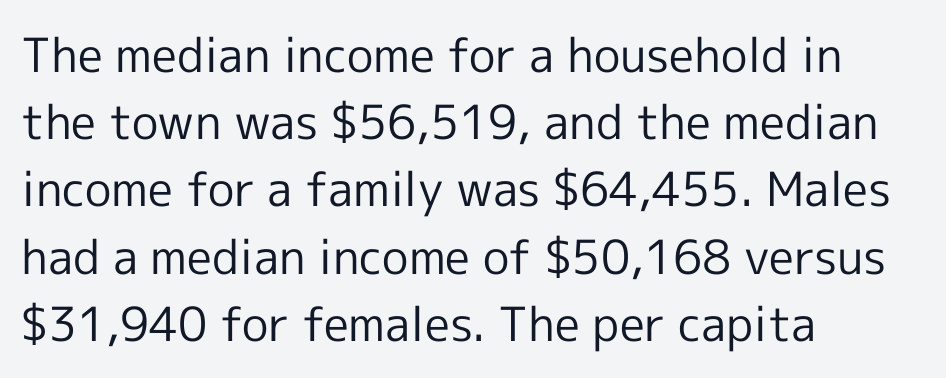
{"serif": "no", "italic": "no", "bold": "no", "weight": "regular", "width": "normal", "x_height": "medium", "monospaced": "no", "underline": "no", "align": "left", "line_spacing": "normal", "line_spacing_ratio": 1.43, "letter_spacing": "normal", "letter_spacing_em": 0.0, "glyph_px": 47}
